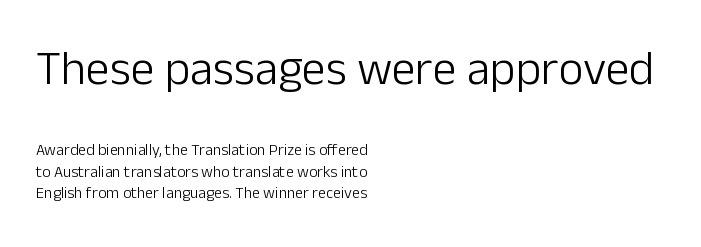
The image shows 48 px light sans-serif type, upright; set left-aligned, normal line spacing (1.35x), normal letter spacing, not underlined; the first (top) block is 3.0x larger; low stroke contrast and a medium x-height.
